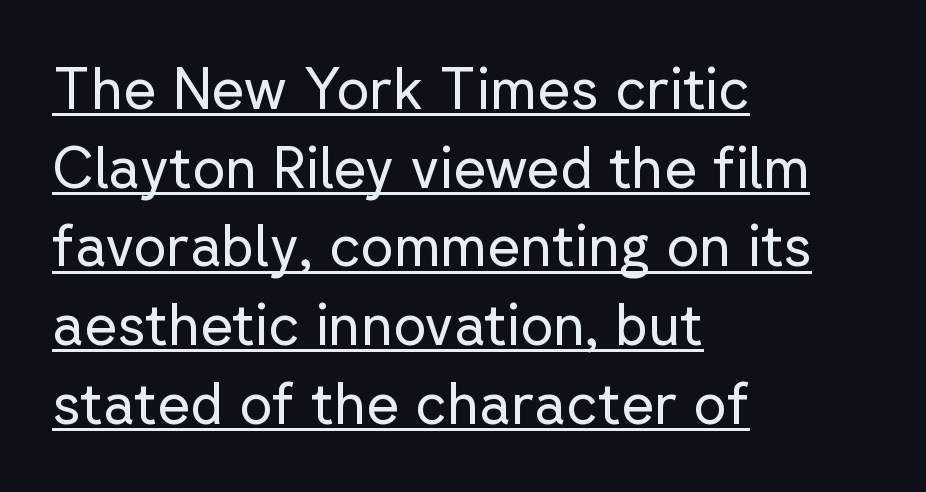
The image shows 57 px regular-weight sans-serif type, upright; set left-aligned, normal line spacing (1.38x), normal letter spacing, underlined; low stroke contrast and a medium x-height.
